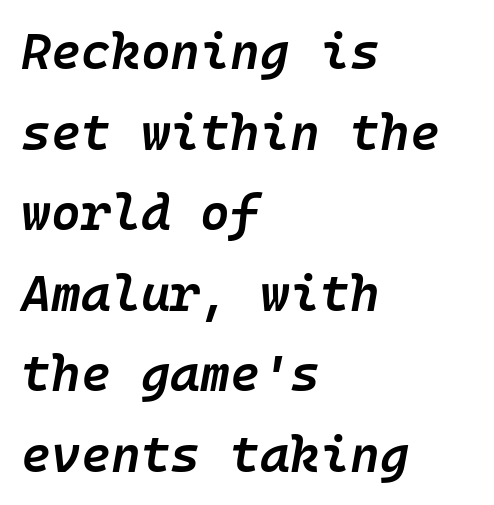
Teacher's note: observe the even left margin — that is flush-left alignment. You can tell it's italic because the verticals aren't actually vertical. These words are printed semibold, heavier than regular yet not bold. Compared with typical paragraphs, the rows here are spaced about the same. Plain, unruled lines of type. The letterforms sit shoulder to shoulder at normal distance.
